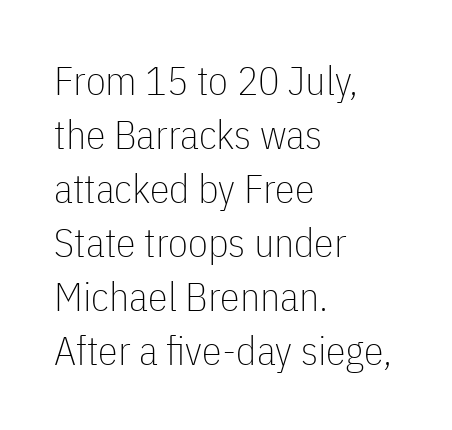
{"serif": "no", "italic": "no", "bold": "no", "weight": "thin", "width": "condensed", "stroke_contrast": "low", "x_height": "medium", "monospaced": "no", "underline": "no", "align": "left", "line_spacing": "normal", "line_spacing_ratio": 1.35, "letter_spacing": "normal", "letter_spacing_em": 0.0, "glyph_px": 40}
